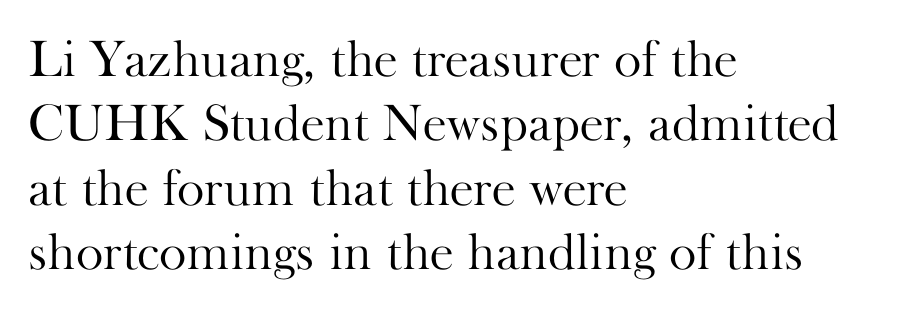
The image shows 52 px light serif type, upright; set left-aligned, line spacing 1.24x, normal letter spacing, not underlined; high stroke contrast and a small x-height.
